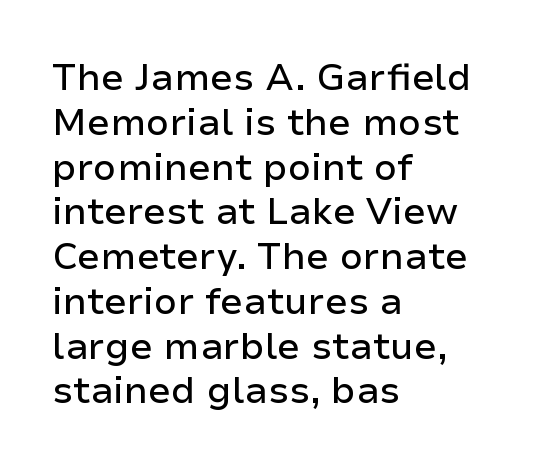
Q: Is the text italic (slanted)? A: No, it is upright.
Q: Is the typeface a serif or a sans-serif typeface? A: Sans-serif.
Q: Is the text underlined? A: No.
Q: How is the paragraph aligned? A: Left-aligned.
Q: Is the spacing between letters normal or unusually wide? A: Normal.
Q: Width (condensed, normal, or wide)? A: Normal.
Q: Stroke contrast? A: Low.
Q: x-height? A: Medium.
Q: Monospaced? A: No.
